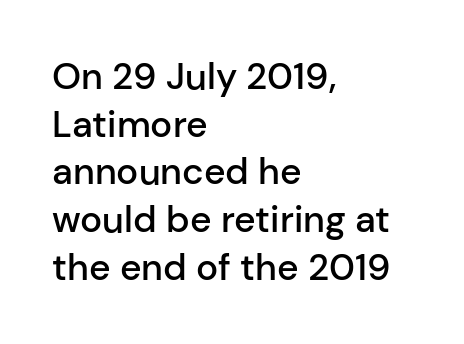
The typesetting leans somewhat heavy: a semibold. Layout note: lines flush left. This sample uses a sans-serif face. Successive baselines arrive at the customary interval.
